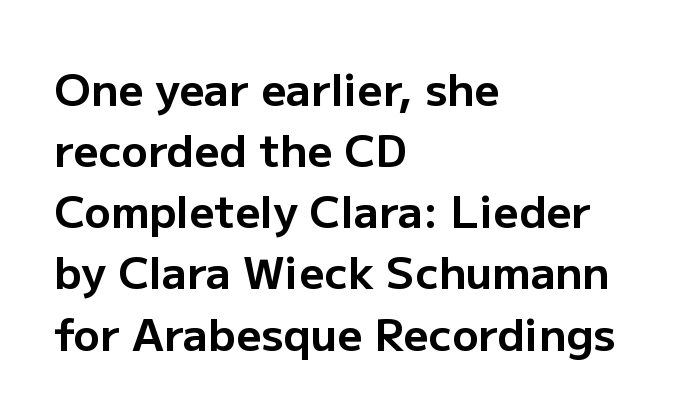
The image shows 44 px bold sans-serif type, upright; set left-aligned, normal line spacing (1.39x), normal letter spacing, not underlined; low stroke contrast and a medium x-height.
